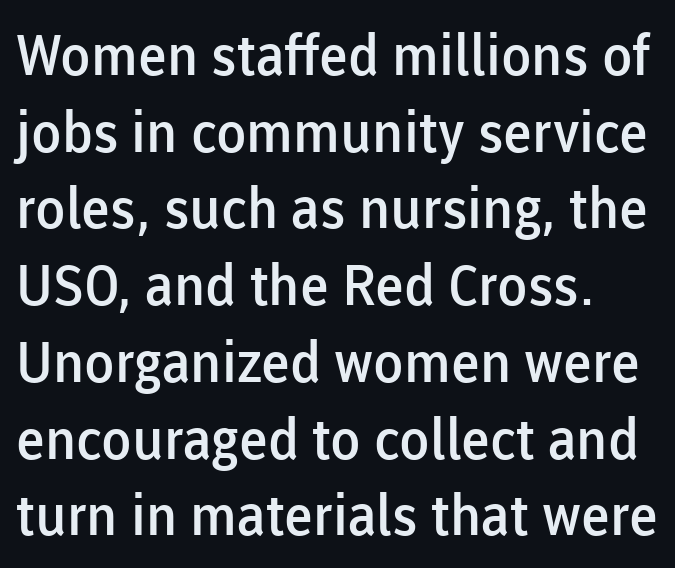
The image shows 56 px semibold sans-serif type, upright; set normal line spacing (1.37x), normal letter spacing, not underlined; low stroke contrast and a medium x-height.
